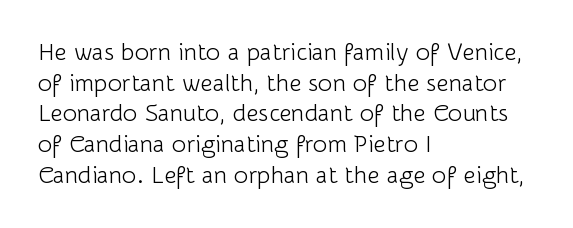
Is the type heavy? It reads as light-to-regular instead. Leftover space on each line is placed entirely after the last word. Characters follow at the spacing the type designer built in. The passage shown stacks its lines at a standard gap.
